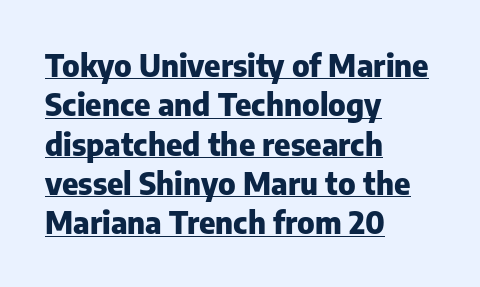
The image shows 31 px heavy sans-serif type, upright; set left-aligned, normal line spacing (1.27x), normal letter spacing, underlined; low stroke contrast and a medium x-height.
